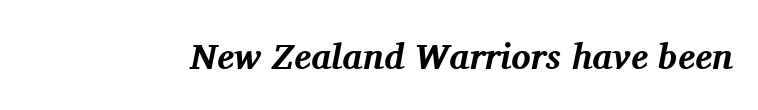
Q: Is the text bold? A: Yes.
Q: Is the text italic (slanted)? A: Yes, it leans right by about 11 degrees.
Q: Is the typeface a serif or a sans-serif typeface? A: Serif.
Q: Is the text underlined? A: No.
Q: Is the spacing between letters normal or unusually wide? A: Normal.
Q: Width (condensed, normal, or wide)? A: Normal.
Q: Stroke contrast? A: Medium.
Q: x-height? A: Medium.
Q: Monospaced? A: No.
